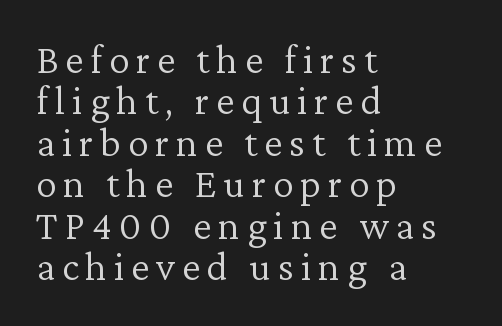
The letters advance in unequal steps, a hallmark of proportional type. Heaviness? Minimal to ordinary, like unemphasized prose. This rendering uses left alignment, leaving the right contour irregular. The specimen reads as upright at a glance.
